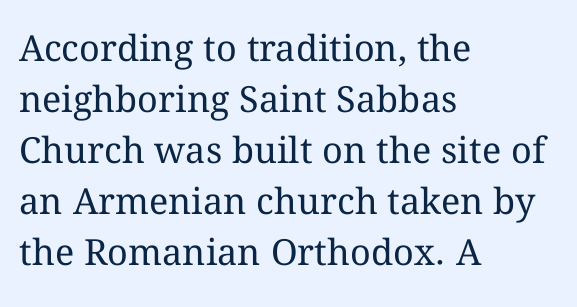
Q: Is the text bold? A: No.
Q: Is the text italic (slanted)? A: No, it is upright.
Q: Is the text underlined? A: No.
Q: How is the paragraph aligned? A: Left-aligned.
Q: Is the spacing between letters normal or unusually wide? A: Normal.
Q: Is the spacing between lines tight, normal or loose? A: Normal.
Q: Width (condensed, normal, or wide)? A: Normal.
Q: Stroke contrast? A: Medium.
Q: x-height? A: Medium.
Q: Monospaced? A: No.
